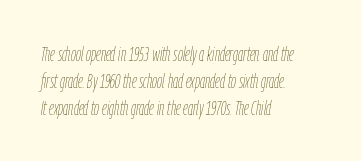
Glance below the letters and you will spot only blank space. Casual observation: everything's shoved over to the left. Look at the tracking — it's just the regular setting, nothing added. On a weight scale, this lands at 450 or below. Students, observe: this is what conventionally led text looks like.
